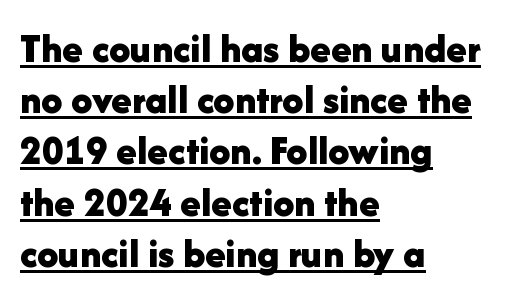
Q: Is the text bold? A: Yes.
Q: Is the text italic (slanted)? A: No, it is upright.
Q: Is the typeface a serif or a sans-serif typeface? A: Sans-serif.
Q: Is the text underlined? A: Yes.
Q: How is the paragraph aligned? A: Left-aligned.
Q: Is the spacing between letters normal or unusually wide? A: Normal.
Q: Width (condensed, normal, or wide)? A: Normal.
Q: Stroke contrast? A: Low.
Q: x-height? A: Medium.
Q: Monospaced? A: No.
